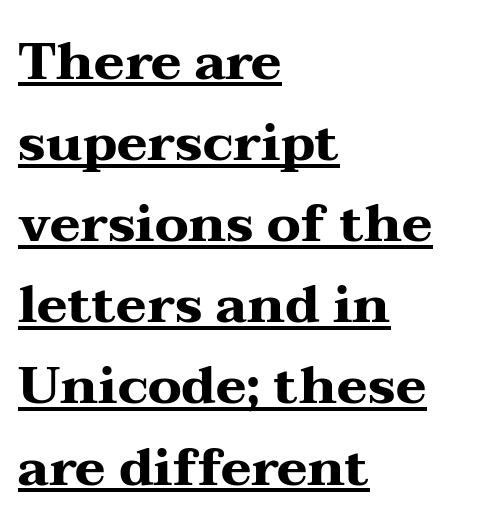
Q: Is the text bold? A: Yes.
Q: Is the text italic (slanted)? A: No, it is upright.
Q: Is the typeface a serif or a sans-serif typeface? A: Serif.
Q: Is the text underlined? A: Yes.
Q: How is the paragraph aligned? A: Left-aligned.
Q: Is the spacing between letters normal or unusually wide? A: Normal.
Q: Is the spacing between lines tight, normal or loose? A: Normal.
Q: Width (condensed, normal, or wide)? A: Wide.
Q: Stroke contrast? A: Medium.
Q: x-height? A: Medium.
Q: Monospaced? A: No.
